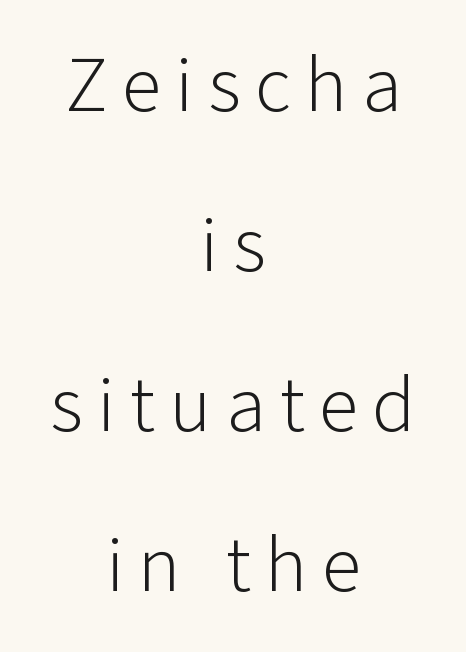
{"serif": "no", "italic": "no", "bold": "no", "weight": "light", "width": "normal", "stroke_contrast": "low", "x_height": "medium", "monospaced": "no", "underline": "no", "align": "center", "line_spacing": "loose", "line_spacing_ratio": 2.0, "glyph_px": 80}
